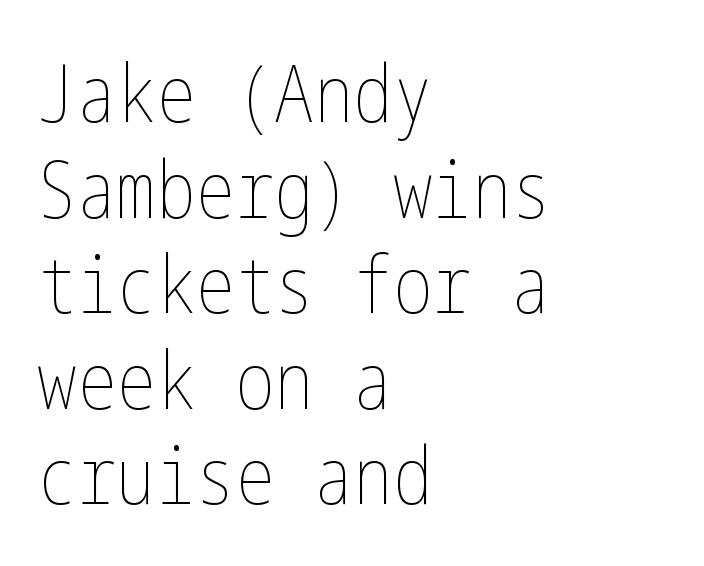
If you drew a ruler down the left edge, every line would touch it. Clear beneath every line of the passage. If you drew a line through each stem, it would be perfectly vertical. Is the type heavy? It reads as light-to-regular instead. A typesetter would call this zero additional tracking.
